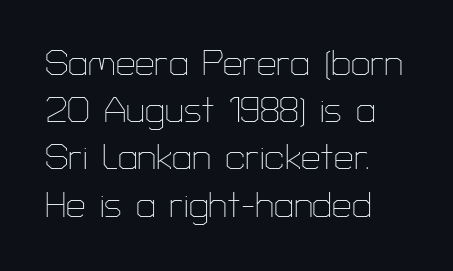
The image shows 35 px thin sans-serif type, upright; set left-aligned, normal line spacing (1.35x), normal letter spacing, not underlined; low stroke contrast and a medium x-height.
